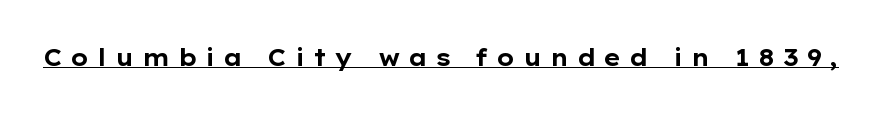
The image shows 23 px bold type, upright; set unusually wide letter spacing (+0.32 em), underlined.
